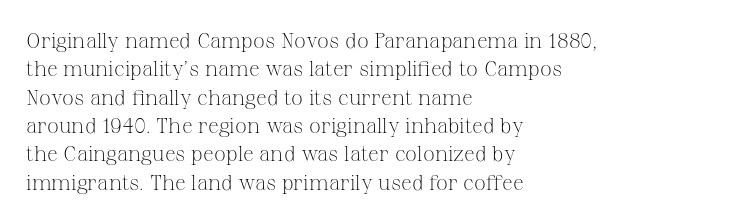
The image shows 21 px text type, upright; set left-aligned, normal line spacing (1.35x), normal letter spacing, not underlined.
